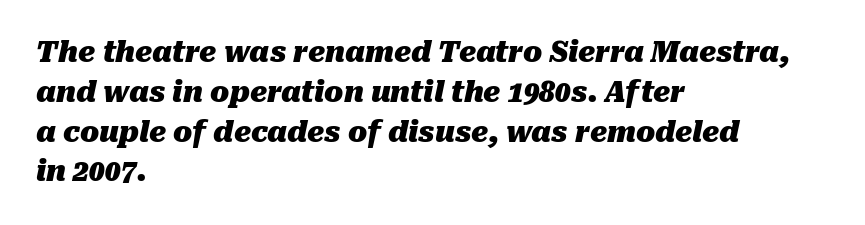
Q: Is the text bold? A: Yes.
Q: Is the text italic (slanted)? A: Yes, it leans right by about 10 degrees.
Q: Is the text underlined? A: No.
Q: How is the paragraph aligned? A: Left-aligned.
Q: Is the spacing between letters normal or unusually wide? A: Normal.
Q: Is the spacing between lines tight, normal or loose? A: Normal.
Q: Width (condensed, normal, or wide)? A: Normal.
Q: Stroke contrast? A: Medium.
Q: x-height? A: Medium.
Q: Monospaced? A: No.
